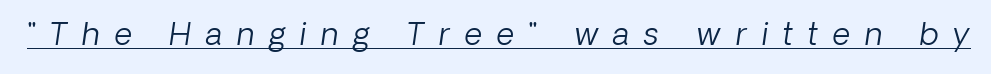
The image shows 31 px light type, italic (leaning right); set unusually wide letter spacing (+0.47 em), underlined; low stroke contrast and a medium x-height.
